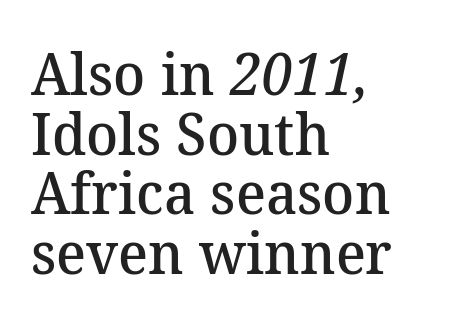
Q: Is the text bold? A: Semi-bold.
Q: Is the typeface a serif or a sans-serif typeface? A: Serif.
Q: Is the text underlined? A: No.
Q: How is the paragraph aligned? A: Left-aligned.
Q: Is the spacing between letters normal or unusually wide? A: Normal.
Q: Is the spacing between lines tight, normal or loose? A: Tight.
Q: Width (condensed, normal, or wide)? A: Normal.
Q: Stroke contrast? A: Medium.
Q: x-height? A: Medium.
Q: Monospaced? A: No.
